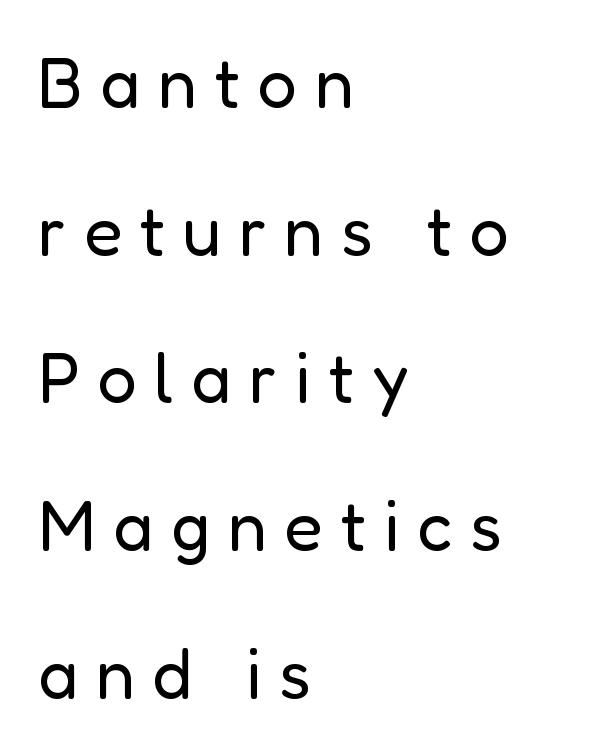
Q: Is the text bold? A: No.
Q: Is the text italic (slanted)? A: No, it is upright.
Q: Is the typeface a serif or a sans-serif typeface? A: Sans-serif.
Q: Is the text underlined? A: No.
Q: How is the paragraph aligned? A: Left-aligned.
Q: Is the spacing between letters normal or unusually wide? A: Unusually wide.
Q: Is the spacing between lines tight, normal or loose? A: Loose.
Q: Width (condensed, normal, or wide)? A: Normal.
Q: Stroke contrast? A: Low.
Q: x-height? A: Medium.
Q: Monospaced? A: No.
